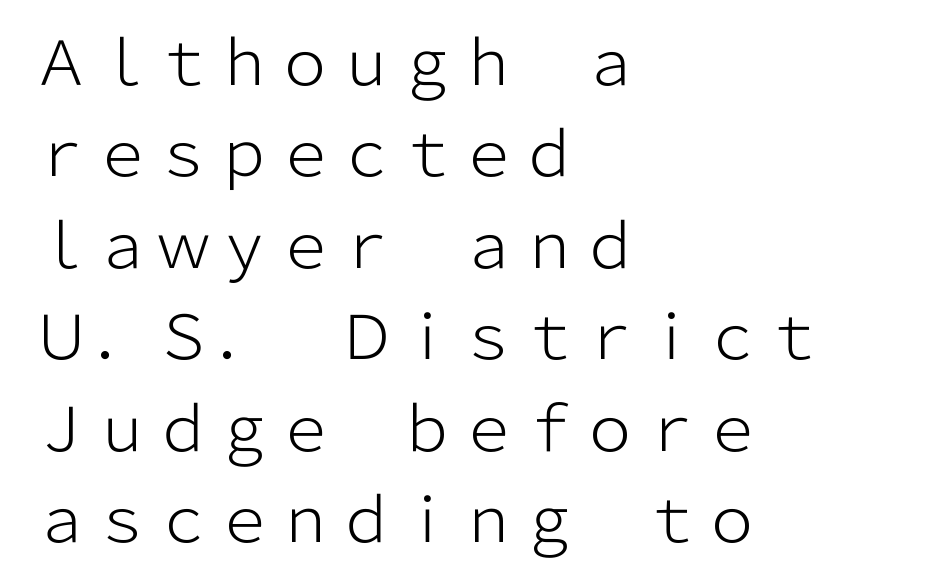
Q: Is the text bold? A: No.
Q: Is the text italic (slanted)? A: No, it is upright.
Q: Is the typeface a serif or a sans-serif typeface? A: Sans-serif.
Q: Is the text underlined? A: No.
Q: How is the paragraph aligned? A: Left-aligned.
Q: Is the spacing between letters normal or unusually wide? A: Normal.
Q: Is the spacing between lines tight, normal or loose? A: Normal.
Q: Width (condensed, normal, or wide)? A: Normal.
Q: Stroke contrast? A: Low.
Q: x-height? A: Medium.
Q: Monospaced? A: No.
